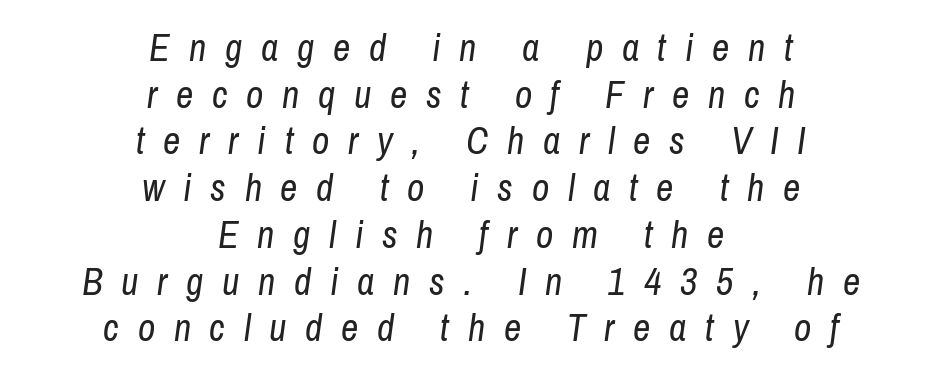
Q: Is the text bold? A: No.
Q: Is the text italic (slanted)? A: Yes, it leans right by about 8 degrees.
Q: Is the text underlined? A: No.
Q: How is the paragraph aligned? A: Centered.
Q: Is the spacing between letters normal or unusually wide? A: Unusually wide.
Q: Width (condensed, normal, or wide)? A: Condensed.
Q: Stroke contrast? A: Low.
Q: x-height? A: Medium.
Q: Monospaced? A: No.
